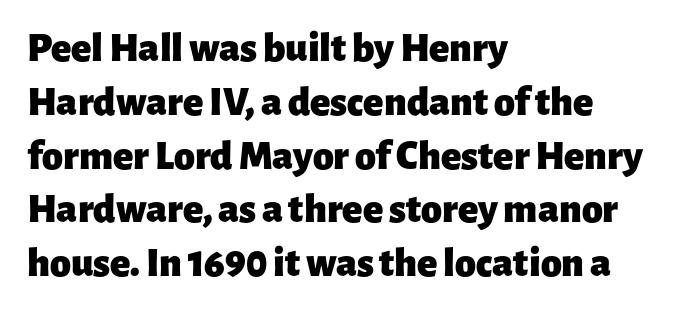
The paragraph has a hard left edge and a soft right edge. Character widths vary here, with narrow letters taking less room than wide ones. The type family on display is of the sans-serif kind. In terms of leading, this rendering sits right in the middle.
